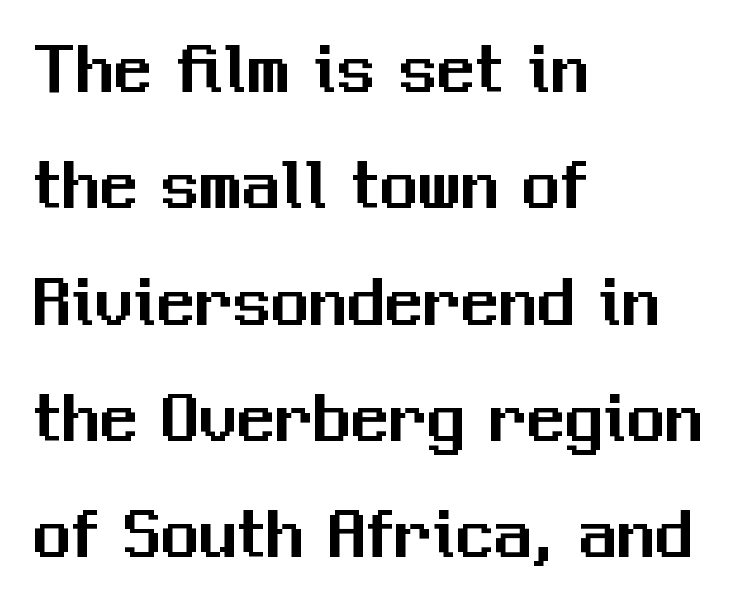
The image shows 76 px sans-serif type, upright; set left-aligned, normal line spacing (1.53x), normal letter spacing, not underlined; medium stroke contrast and a medium x-height.
